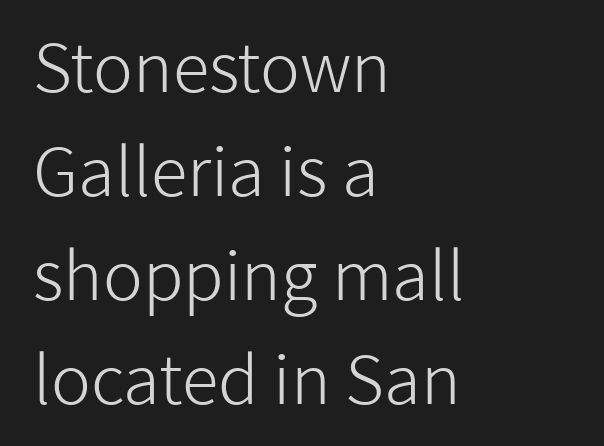
Q: Is the text bold? A: No.
Q: Is the text italic (slanted)? A: No, it is upright.
Q: Is the typeface a serif or a sans-serif typeface? A: Sans-serif.
Q: Is the text underlined? A: No.
Q: How is the paragraph aligned? A: Left-aligned.
Q: Is the spacing between letters normal or unusually wide? A: Normal.
Q: Is the spacing between lines tight, normal or loose? A: Normal.
Q: Width (condensed, normal, or wide)? A: Normal.
Q: Stroke contrast? A: Low.
Q: x-height? A: Medium.
Q: Monospaced? A: No.
